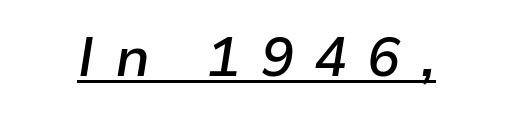
{"italic": "yes", "lean": "right", "slant_degrees": 9, "bold": "semi", "weight": "semibold", "width": "normal", "stroke_contrast": "low", "x_height": "medium", "monospaced": "no", "underline": "yes", "letter_spacing": "wide", "letter_spacing_em": 0.37, "glyph_px": 55}
